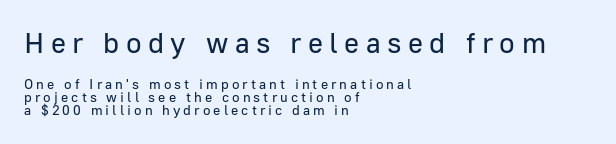
The image shows 29 px regular-weight sans-serif type, upright; set left-aligned, tight line spacing (0.95x), unusually wide letter spacing (+0.22 em), not underlined; the first (top) block is 2.07x larger; low stroke contrast and a medium x-height.
